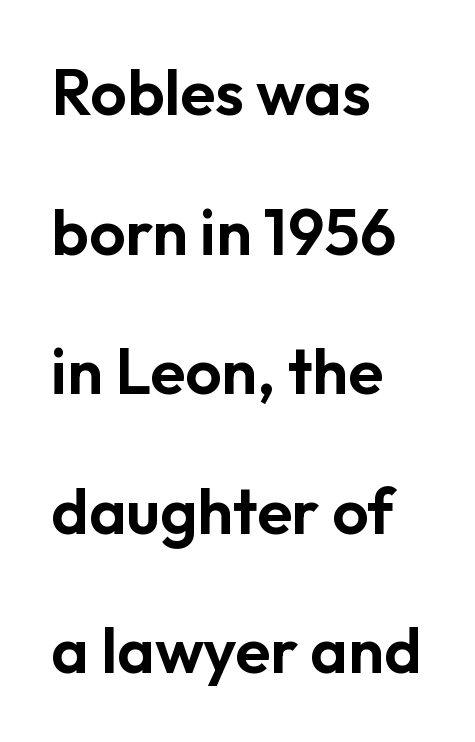
Spacing verdict: proportional, widths tailored to each character. The specimen omits any rule beneath the text block's lines. Grotesque or geometric, the face here clearly has no serifs. Horizontal bands of white between lines are thick stripes. A roman cut, with each character standing at attention. This rendering leaves character spacing at its baseline value.
